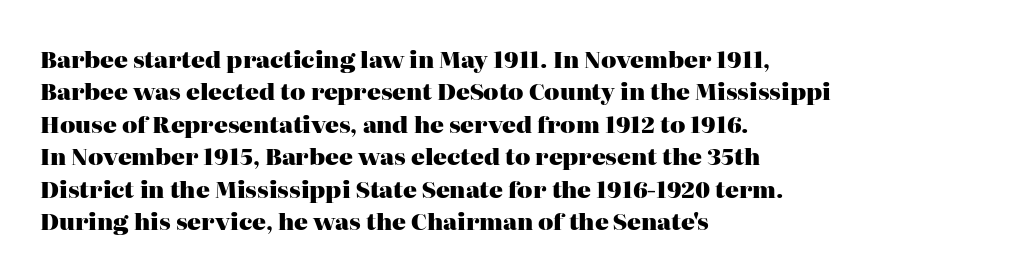
The image shows 23 px bold type, upright; set left-aligned, normal line spacing (1.41x), normal letter spacing, not underlined.
